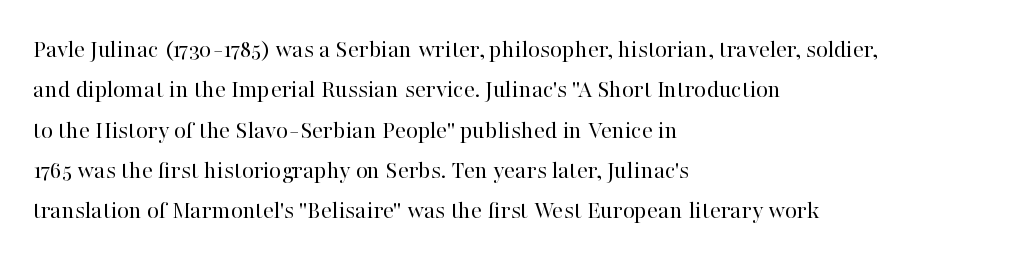
{"italic": "no", "bold": "no", "underline": "no", "align": "left", "line_spacing": "normal", "line_spacing_ratio": 1.55, "letter_spacing": "normal", "letter_spacing_em": 0.0, "glyph_px": 26}
